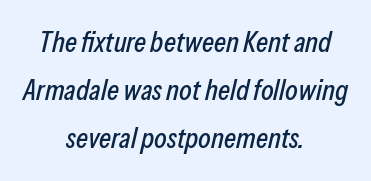
{"italic": "yes", "lean": "right", "slant_degrees": 13, "width": "condensed", "stroke_contrast": "low", "x_height": "medium", "monospaced": "no", "underline": "no", "align": "center", "line_spacing": "normal", "line_spacing_ratio": 1.66, "letter_spacing": "normal", "letter_spacing_em": 0.0, "glyph_px": 29}
